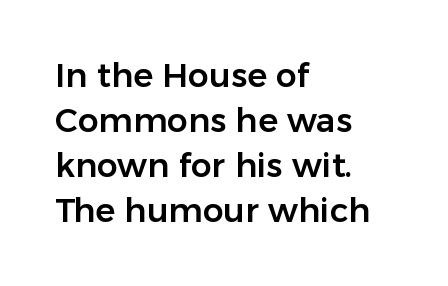
Q: Is the text italic (slanted)? A: No, it is upright.
Q: Is the typeface a serif or a sans-serif typeface? A: Sans-serif.
Q: Is the text underlined? A: No.
Q: How is the paragraph aligned? A: Left-aligned.
Q: Is the spacing between letters normal or unusually wide? A: Normal.
Q: Is the spacing between lines tight, normal or loose? A: Normal.
Q: Width (condensed, normal, or wide)? A: Normal.
Q: Stroke contrast? A: Low.
Q: x-height? A: Medium.
Q: Monospaced? A: No.
